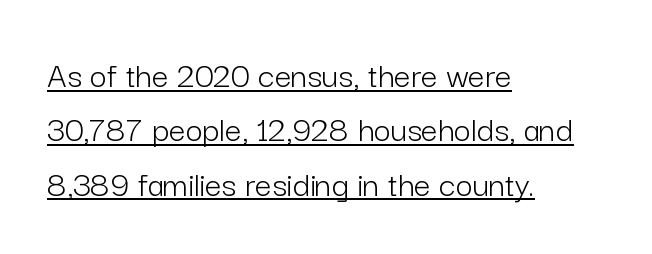
{"serif": "no", "italic": "no", "bold": "no", "weight": "light", "width": "normal", "stroke_contrast": "low", "x_height": "medium", "monospaced": "no", "underline": "yes", "align": "left", "line_spacing": "normal", "line_spacing_ratio": 1.47, "letter_spacing": "normal", "letter_spacing_em": 0.0, "glyph_px": 37}
